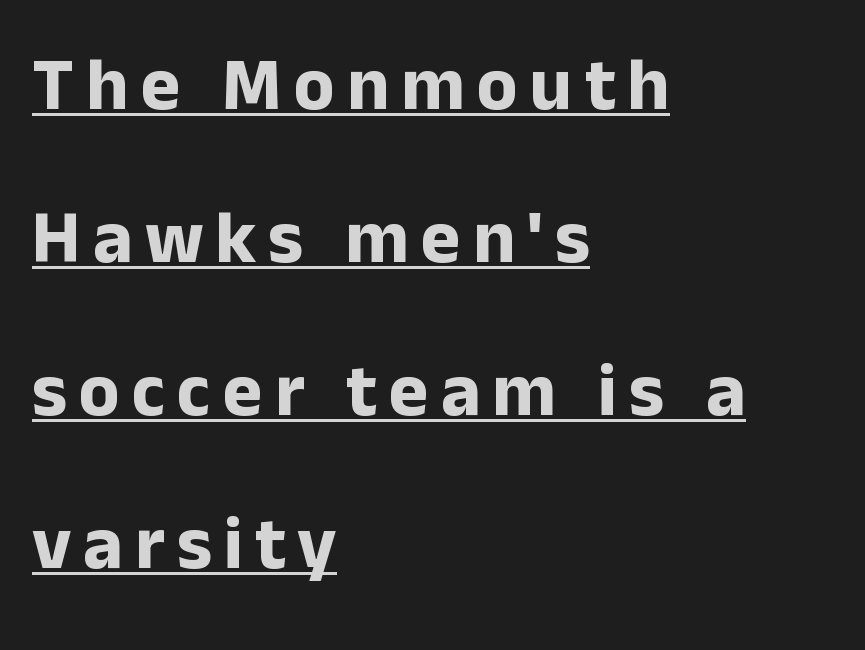
Vertical strokes here are truly vertical. Caption: lettering with a line underneath. The rendering uses a bold face; every stroke is thick and dark. Letterform terminals end flat and unadorned throughout the passage.
